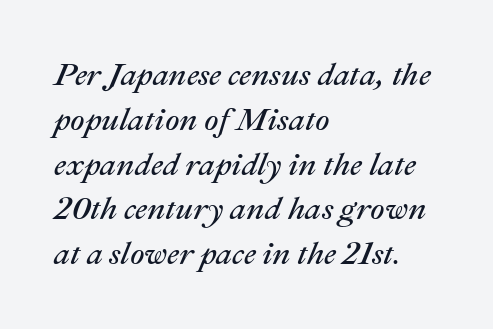
Stem width sits at or under what a default text font uses. Each letter keeps its own natural width here, so spacing adapts to shape. This rendering leaves character spacing at its baseline value. When letters slant like this, we call the style italic. Left-aligned paragraph, ragged on the right.
